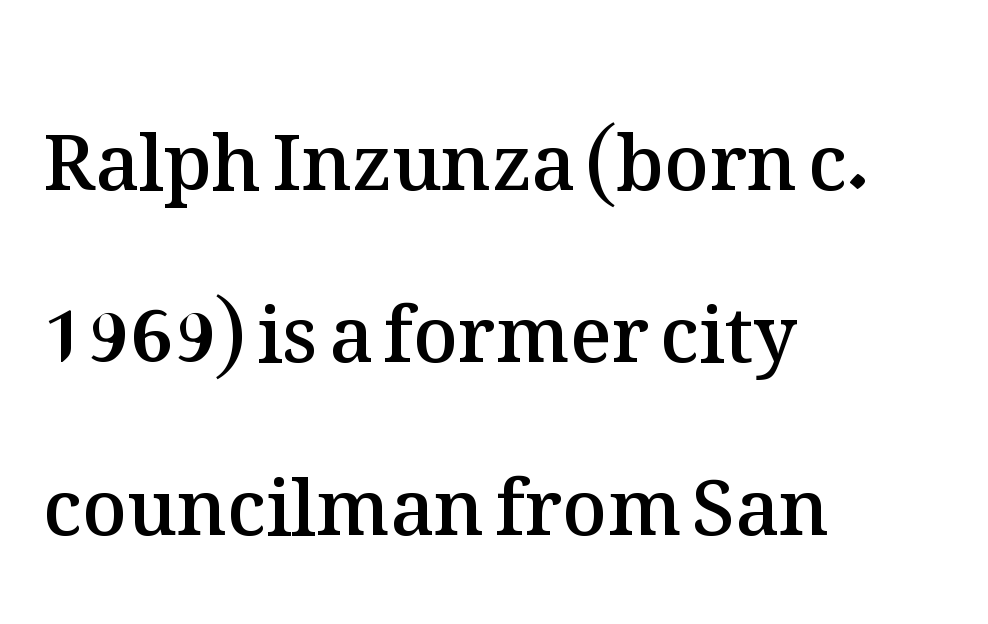
Looks like regular typesetting: each glyph gets only the width it needs. Typographic density is moderately raised because the face is semibold. In terms of letterspacing, this is plain default setting. Posture: straight, roman, zero tilt. The space beneath each line is pristine and unruled. You could fit nearly another row in the gap between these rows.
